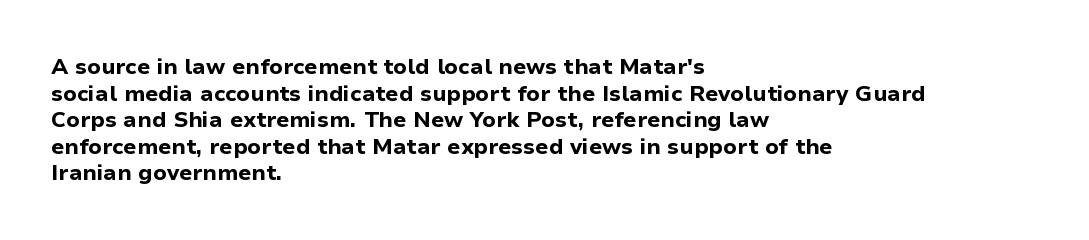
Which margin do the lines hug? The left one — the right edge is uneven. Weight check: bold — yes, fully. Tracking here is standard; glyphs follow each other at the usual distance. Unlike italic type, these characters show no tilt at all. Just letters on the line, the space beneath them empty.
